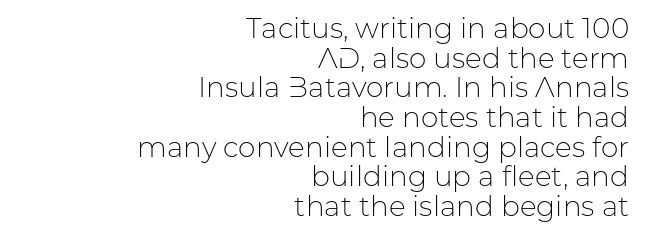
{"serif": "no", "italic": "no", "bold": "no", "weight": "light", "width": "normal", "stroke_contrast": "low", "x_height": "medium", "monospaced": "no", "underline": "no", "align": "right", "line_spacing": "tight", "line_spacing_ratio": 1.06, "letter_spacing": "normal", "letter_spacing_em": 0.0, "glyph_px": 28}
